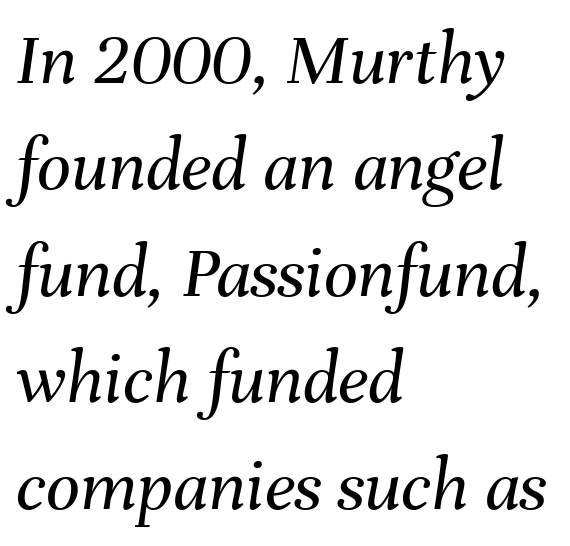
Q: Is the text bold? A: No.
Q: Is the text italic (slanted)? A: Yes, it leans right by about 8 degrees.
Q: Is the text underlined? A: No.
Q: How is the paragraph aligned? A: Left-aligned.
Q: Is the spacing between letters normal or unusually wide? A: Normal.
Q: Is the spacing between lines tight, normal or loose? A: Normal.
Q: Width (condensed, normal, or wide)? A: Normal.
Q: Stroke contrast? A: Medium.
Q: x-height? A: Medium.
Q: Monospaced? A: No.
